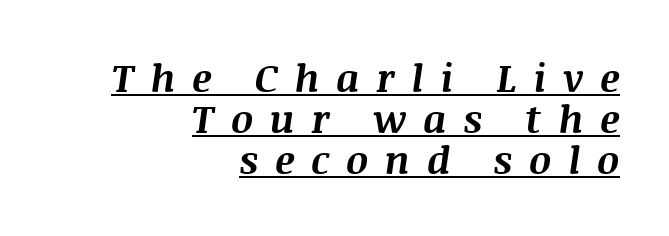
The image shows 39 px bold type, italic (leaning right); set right-aligned, tight line spacing (1.05x), unusually wide letter spacing (+0.42 em), underlined; medium stroke contrast and a large x-height.
